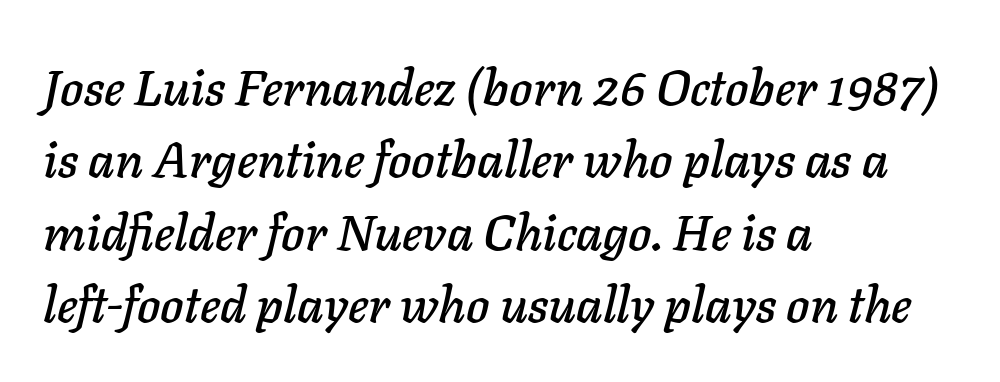
Would a proofreader flag this as italicized? Yes. A typesetter would call this zero additional tracking. Varying glyph widths throughout — classic text-font behaviour. Beneath every word, the page is bare. Compared with typical paragraphs, the rows here are spaced about the same.
